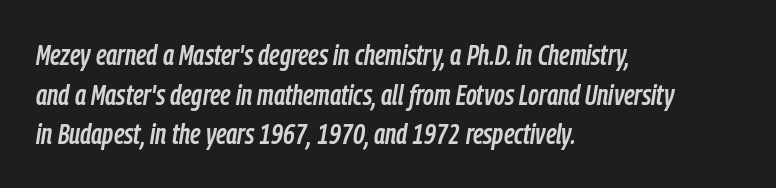
Q: Is the text italic (slanted)? A: Yes, it leans right by about 9 degrees.
Q: Is the text underlined? A: No.
Q: How is the paragraph aligned? A: Left-aligned.
Q: Is the spacing between letters normal or unusually wide? A: Normal.
Q: Is the spacing between lines tight, normal or loose? A: Normal.
Q: Width (condensed, normal, or wide)? A: Condensed.
Q: Stroke contrast? A: Low.
Q: x-height? A: Medium.
Q: Monospaced? A: No.
